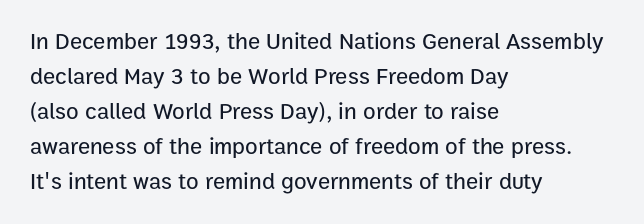
{"italic": "no", "underline": "no", "align": "left", "line_spacing": "normal", "line_spacing_ratio": 1.52, "letter_spacing": "normal", "letter_spacing_em": 0.0, "glyph_px": 23}
